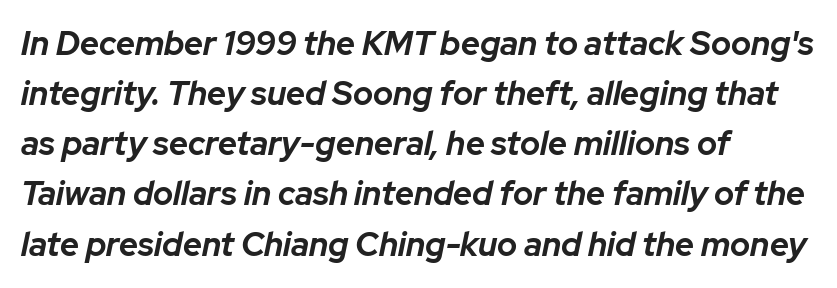
The image shows 33 px bold type, italic (leaning right); set left-aligned, normal line spacing (1.52x), normal letter spacing, not underlined; low stroke contrast and a medium x-height.
